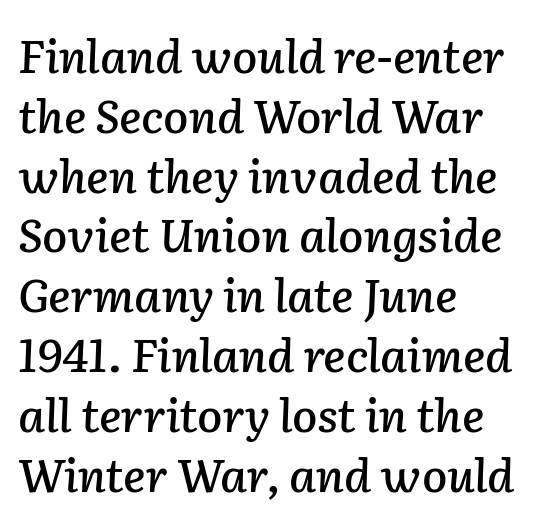
Letters rest on an invisible, unmarked baseline. In terms of letterspacing, this is plain default setting. Typeset ragged right — the left edge is the straight one. Do the characters align in a grid? No, the font is proportional. Students, observe: this is what conventionally led text looks like. Posture: slanted.
